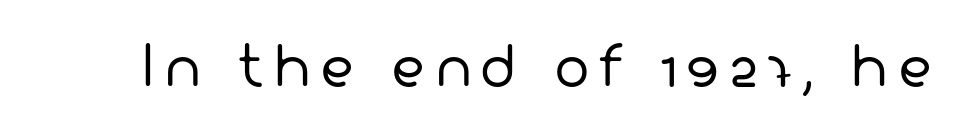
Decoration check: the copy has no underline. Stem width sits at or under what a default text font uses. Each letter's strokes conclude bluntly, with no projecting serifs. The letters advance in unequal steps, a hallmark of proportional type.
